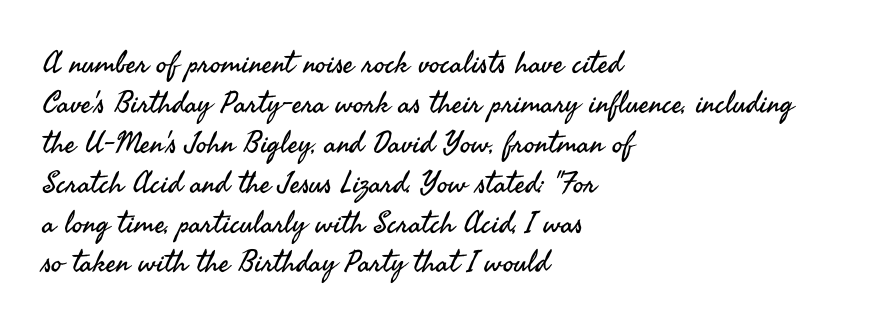
The font sits on the lighter half of the weight spectrum, regular included. Varying glyph widths throughout — classic text-font behaviour. The baseline area is clear. The horizontal fit of the characters is conventional and even.
